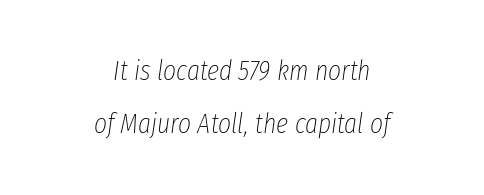
Q: Is the text bold? A: No.
Q: Is the text italic (slanted)? A: Yes, it leans right by about 8 degrees.
Q: Is the text underlined? A: No.
Q: How is the paragraph aligned? A: Centered.
Q: Is the spacing between letters normal or unusually wide? A: Normal.
Q: Is the spacing between lines tight, normal or loose? A: Loose.
Q: Width (condensed, normal, or wide)? A: Condensed.
Q: Stroke contrast? A: Low.
Q: x-height? A: Medium.
Q: Monospaced? A: No.
